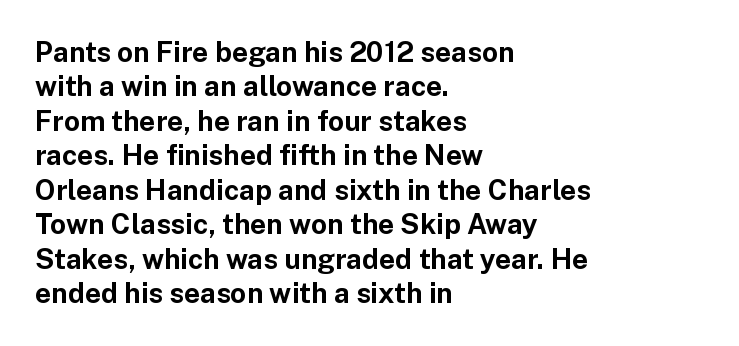
Look at the stroke-to-counter ratio: heavy, a bold. One-word summary of the alignment: left. Is the letter spacing exaggerated? No — it looks like the ordinary default. Look at the bottom of the vertical strokes: they stop flat, with no serifs.
